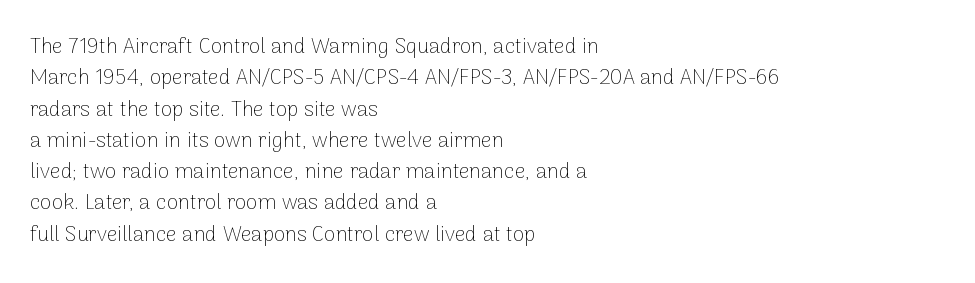
The image shows 21 px text type, upright; set left-aligned, normal line spacing (1.49x), normal letter spacing, not underlined.
